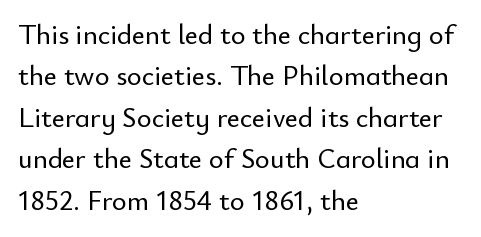
{"serif": "no", "italic": "no", "width": "normal", "stroke_contrast": "low", "x_height": "small", "monospaced": "no", "underline": "no", "align": "left", "line_spacing": "normal", "line_spacing_ratio": 1.48, "letter_spacing": "normal", "letter_spacing_em": 0.0, "glyph_px": 28}
